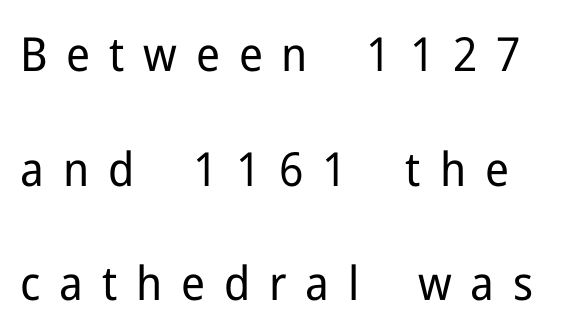
Q: Is the text bold? A: No.
Q: Is the text italic (slanted)? A: No, it is upright.
Q: Is the typeface a serif or a sans-serif typeface? A: Sans-serif.
Q: Is the text underlined? A: No.
Q: Is the spacing between letters normal or unusually wide? A: Unusually wide.
Q: Is the spacing between lines tight, normal or loose? A: Loose.
Q: Width (condensed, normal, or wide)? A: Normal.
Q: Stroke contrast? A: Low.
Q: x-height? A: Medium.
Q: Monospaced? A: No.
